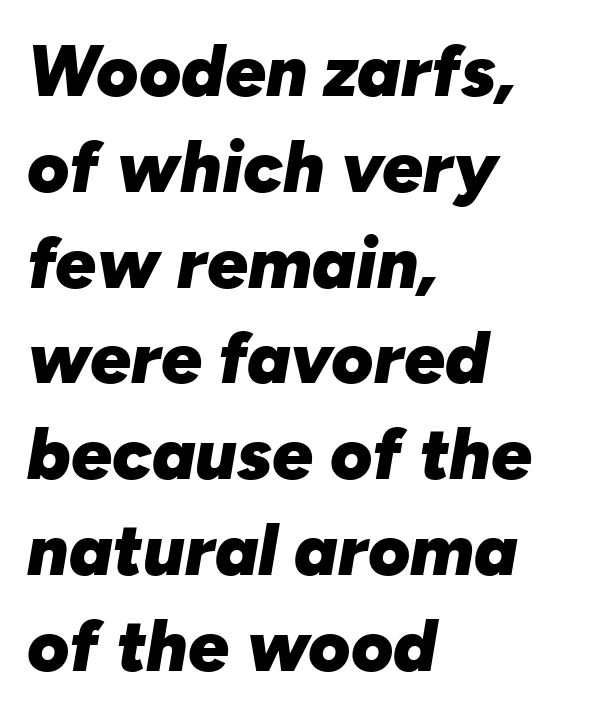
Q: Is the text bold? A: Yes.
Q: Is the text italic (slanted)? A: Yes, it leans right by about 10 degrees.
Q: Is the text underlined? A: No.
Q: How is the paragraph aligned? A: Left-aligned.
Q: Is the spacing between letters normal or unusually wide? A: Normal.
Q: Is the spacing between lines tight, normal or loose? A: Normal.
Q: Width (condensed, normal, or wide)? A: Normal.
Q: Stroke contrast? A: Low.
Q: x-height? A: Medium.
Q: Monospaced? A: No.
